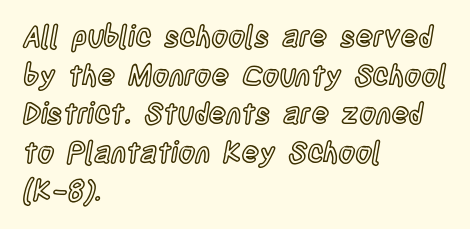
Do the characters align in a grid? No, the font is proportional. These lines keep a tight, regular rhythm from letter to letter. These lines are set flush left with a ragged right edge. Plain, unruled lines of type.
